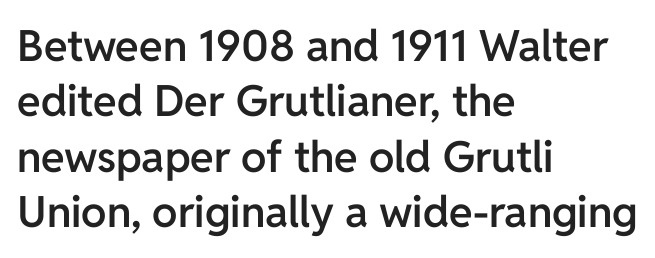
Q: Is the text bold? A: Semi-bold.
Q: Is the text italic (slanted)? A: No, it is upright.
Q: Is the typeface a serif or a sans-serif typeface? A: Sans-serif.
Q: Is the text underlined? A: No.
Q: How is the paragraph aligned? A: Left-aligned.
Q: Is the spacing between letters normal or unusually wide? A: Normal.
Q: Is the spacing between lines tight, normal or loose? A: Normal.
Q: Width (condensed, normal, or wide)? A: Normal.
Q: Stroke contrast? A: Low.
Q: x-height? A: Medium.
Q: Monospaced? A: No.
